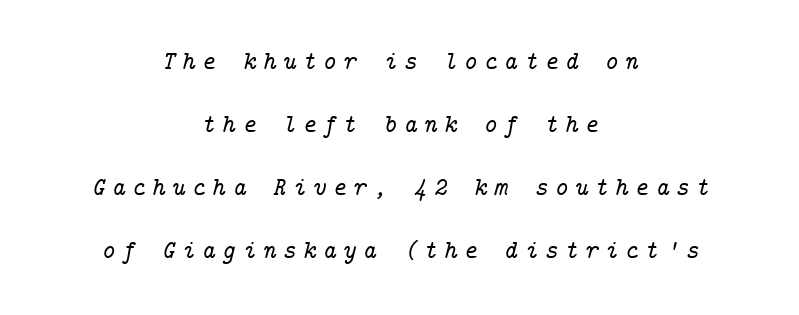
{"italic": "yes", "lean": "right", "slant_degrees": 14, "underline": "no", "align": "center", "line_spacing": "loose", "line_spacing_ratio": 2.42, "letter_spacing": "wide", "letter_spacing_em": 0.25, "glyph_px": 26}
